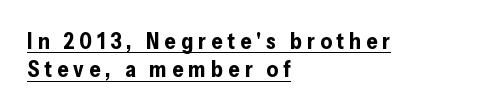
Unlike italic type, these characters show no tilt at all. Teacher's note: observe the even left margin — that is flush-left alignment. The space between consecutive lines is moderate. Has an underline been added? It has. Does extra space separate the letters? Yes, quite a lot of it. The typesetting leans heavy: a genuine bold.
